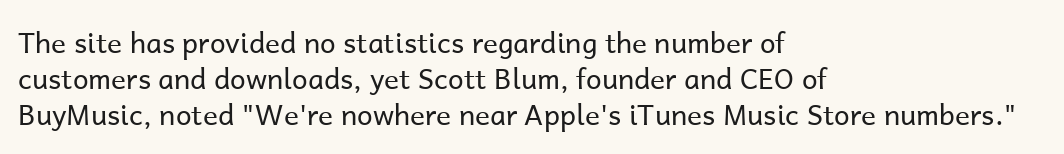
Looks like regular typesetting: each glyph gets only the width it needs. Compared with a typical body face, this is equally light or lighter still. Regarding leading, the lines here are spaced in the standard way. Short and long lines alike share a common starting point at left. Regarding serifs, this sample does without them.
